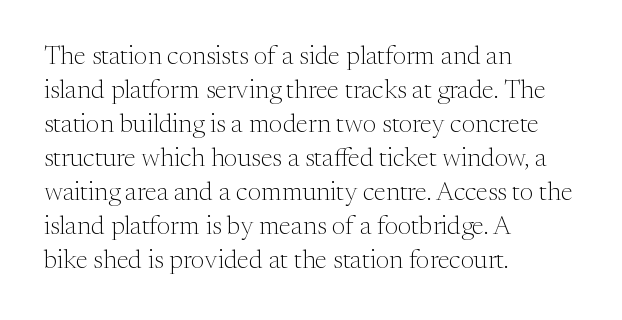
The image shows 26 px text type, upright; set left-aligned, normal line spacing (1.31x), normal letter spacing, not underlined.
